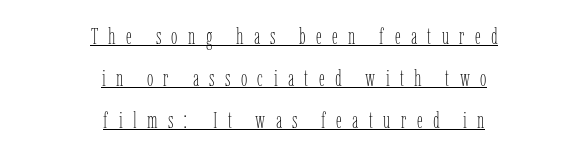
Q: Is the text bold? A: No.
Q: Is the text italic (slanted)? A: No, it is upright.
Q: Is the text underlined? A: Yes.
Q: How is the paragraph aligned? A: Centered.
Q: Is the spacing between letters normal or unusually wide? A: Unusually wide.
